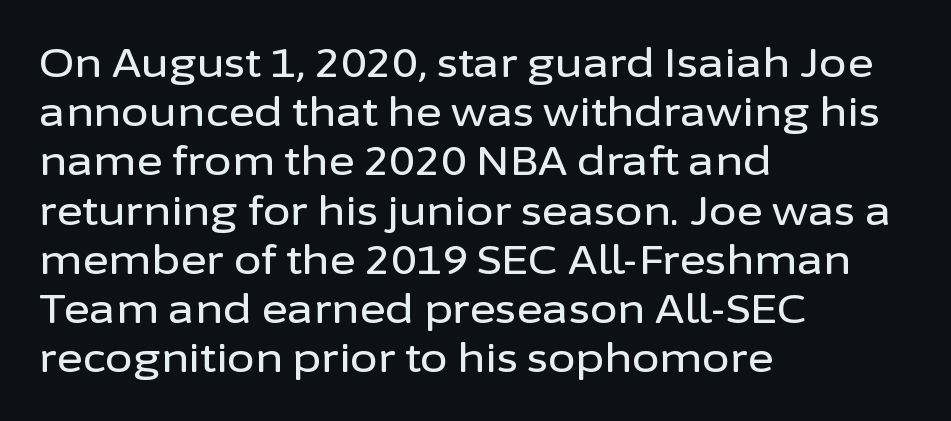
{"serif": "no", "italic": "no", "width": "normal", "stroke_contrast": "low", "x_height": "medium", "monospaced": "no", "underline": "no", "align": "left", "line_spacing_ratio": 1.23, "letter_spacing": "normal", "letter_spacing_em": 0.0, "glyph_px": 40}
